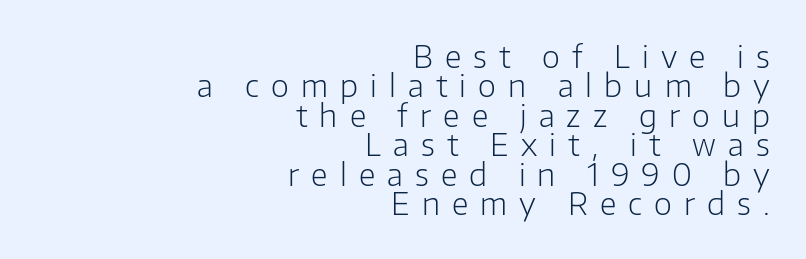
The rendering uses a small line-height, squeezing the rows. Each letter keeps its own natural width here, so spacing adapts to shape. Does extra space separate the letters? Yes, quite a lot of it. Stems here are at most as thick as an everyday book face. Characters remain perfectly vertical along every line.
